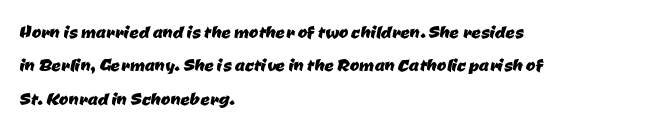
Q: Is the text underlined? A: No.
Q: How is the paragraph aligned? A: Left-aligned.
Q: Is the spacing between letters normal or unusually wide? A: Normal.
Q: Is the spacing between lines tight, normal or loose? A: Normal.
